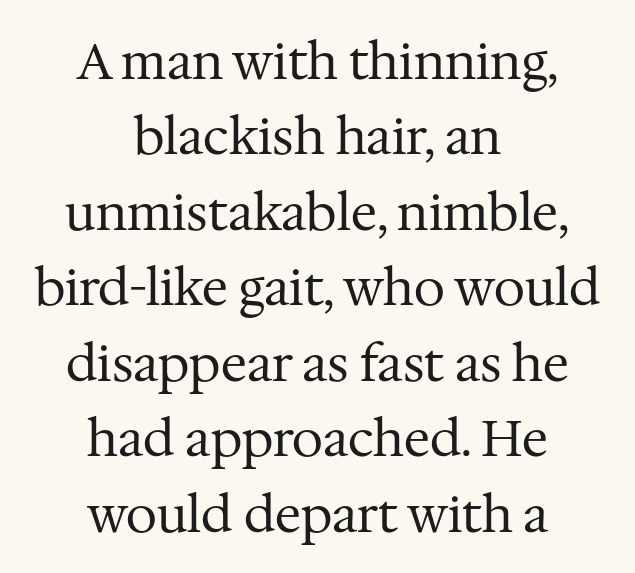
{"serif": "yes", "italic": "no", "bold": "no", "weight": "regular", "width": "normal", "stroke_contrast": "medium", "x_height": "medium", "monospaced": "no", "underline": "no", "align": "center", "line_spacing": "normal", "line_spacing_ratio": 1.51, "letter_spacing": "normal", "letter_spacing_em": 0.0, "glyph_px": 50}
